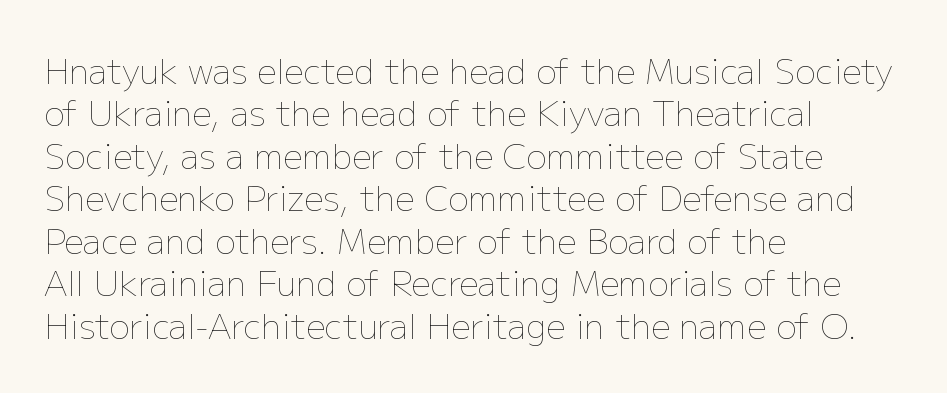
{"italic": "no", "bold": "no", "weight": "thin", "width": "normal", "stroke_contrast": "low", "x_height": "medium", "monospaced": "no", "underline": "no", "align": "left", "line_spacing": "normal", "line_spacing_ratio": 1.25, "letter_spacing": "normal", "letter_spacing_em": 0.0, "glyph_px": 34}
